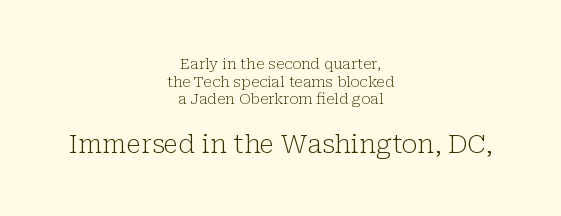
The image shows 26 px text type, upright; set centered, line spacing 1.17x, normal letter spacing, not underlined; the second (bottom) block is 1.73x larger.
